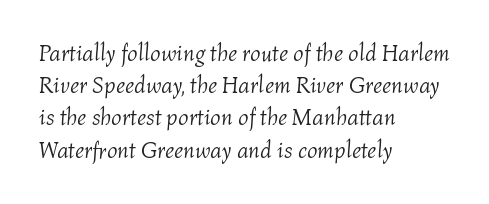
Q: Is the text bold? A: No.
Q: Is the text italic (slanted)? A: Yes, it leans right by about 4 degrees.
Q: Is the text underlined? A: No.
Q: How is the paragraph aligned? A: Left-aligned.
Q: Is the spacing between letters normal or unusually wide? A: Normal.
Q: Is the spacing between lines tight, normal or loose? A: Normal.
